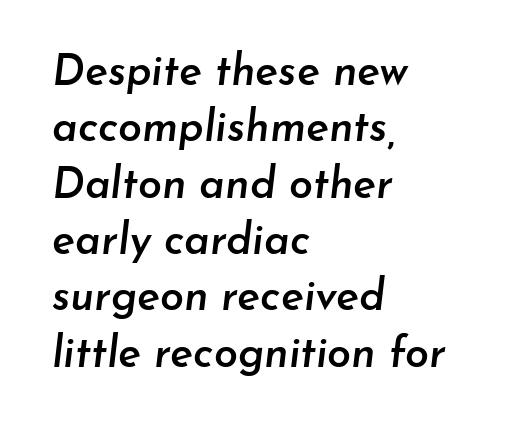
Q: Is the text bold? A: Semi-bold.
Q: Is the text italic (slanted)? A: Yes, it leans right by about 7 degrees.
Q: Is the text underlined? A: No.
Q: How is the paragraph aligned? A: Left-aligned.
Q: Is the spacing between letters normal or unusually wide? A: Normal.
Q: Is the spacing between lines tight, normal or loose? A: Normal.
Q: Width (condensed, normal, or wide)? A: Normal.
Q: Stroke contrast? A: Low.
Q: x-height? A: Small.
Q: Monospaced? A: No.
